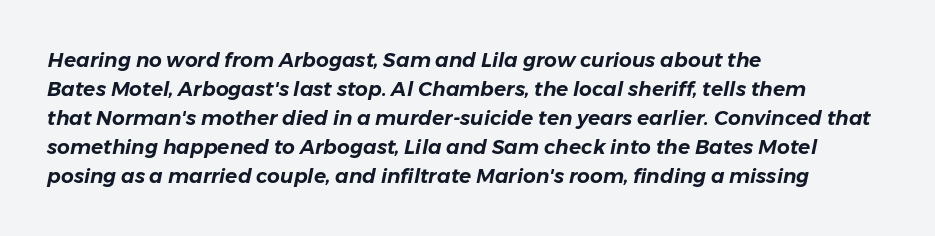
{"italic": "yes", "lean": "right", "slant_degrees": 11, "underline": "no", "align": "left", "line_spacing": "normal", "line_spacing_ratio": 1.45, "letter_spacing": "normal", "letter_spacing_em": 0.0, "glyph_px": 20}
